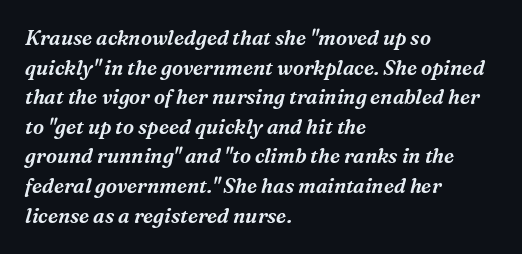
The glyphs look as if they've been sheared to an angle. Check the space under the baseline: it is left empty. Students, note that the glyphs here touch the page at normal intervals. Students, observe: this is what conventionally led text looks like. Which margin do the lines hug? The left one — the right edge is uneven.
